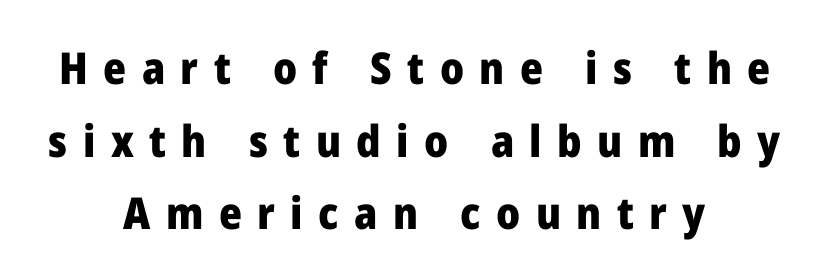
The image shows 44 px heavy sans-serif type, upright; set centered, normal line spacing (1.65x), unusually wide letter spacing (+0.35 em), not underlined; low stroke contrast and a medium x-height.
